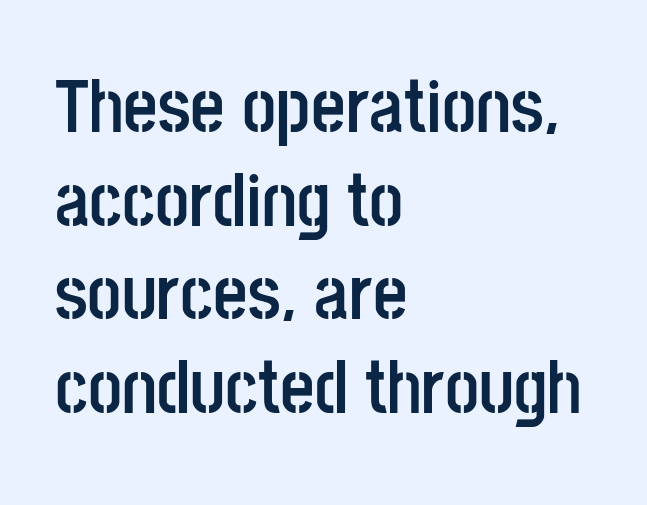
The image shows 75 px semibold, condensed sans-serif type, upright; set left-aligned, normal line spacing (1.25x), normal letter spacing, not underlined; low stroke contrast and a large x-height.
